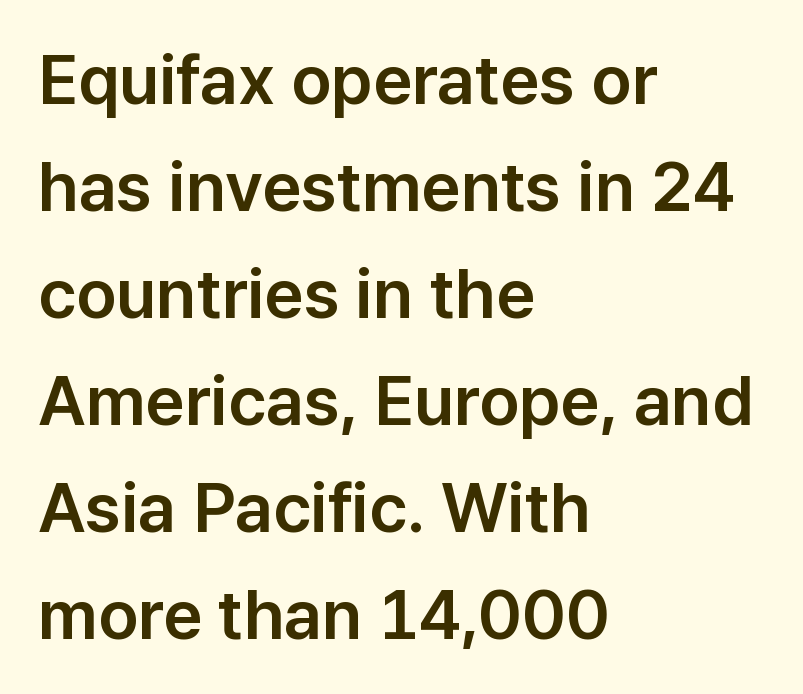
Clear beneath every line of the passage. Spacing verdict: proportional, widths tailored to each character. No extra tracking has been applied to these lines. Regarding leading, the lines here are spaced in the standard way.
